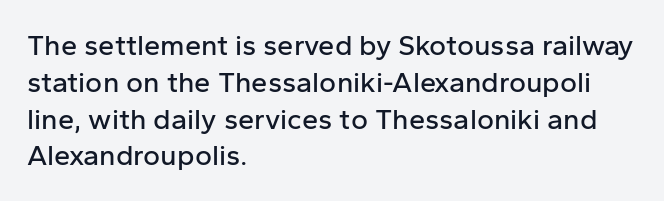
Q: Is the text italic (slanted)? A: No, it is upright.
Q: Is the typeface a serif or a sans-serif typeface? A: Sans-serif.
Q: Is the text underlined? A: No.
Q: How is the paragraph aligned? A: Left-aligned.
Q: Is the spacing between letters normal or unusually wide? A: Normal.
Q: Is the spacing between lines tight, normal or loose? A: Normal.
Q: Width (condensed, normal, or wide)? A: Normal.
Q: Stroke contrast? A: Low.
Q: x-height? A: Medium.
Q: Monospaced? A: No.
